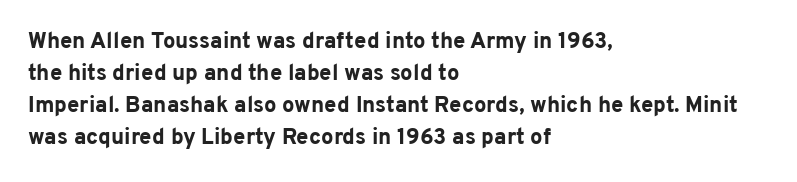
{"italic": "no", "bold": "yes", "underline": "no", "align": "left", "line_spacing": "normal", "line_spacing_ratio": 1.46, "letter_spacing": "normal", "letter_spacing_em": 0.0, "glyph_px": 22}
